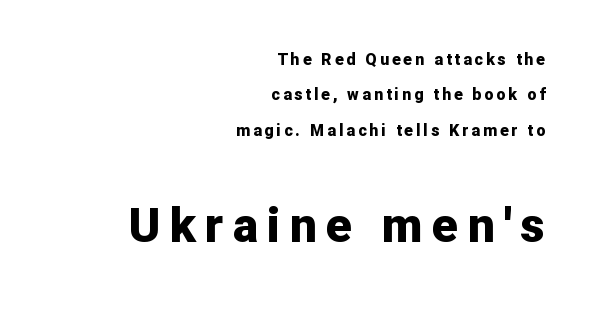
The image shows 48 px bold sans-serif type, upright; set right-aligned, loose line spacing (2.21x), not underlined; the second (bottom) block is 3.0x larger; low stroke contrast and a medium x-height.
